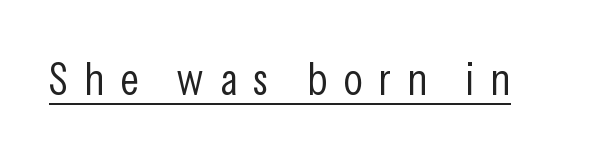
{"serif": "no", "italic": "no", "bold": "no", "weight": "light", "width": "condensed", "stroke_contrast": "low", "x_height": "medium", "monospaced": "no", "underline": "yes", "letter_spacing": "wide", "letter_spacing_em": 0.34, "glyph_px": 46}
